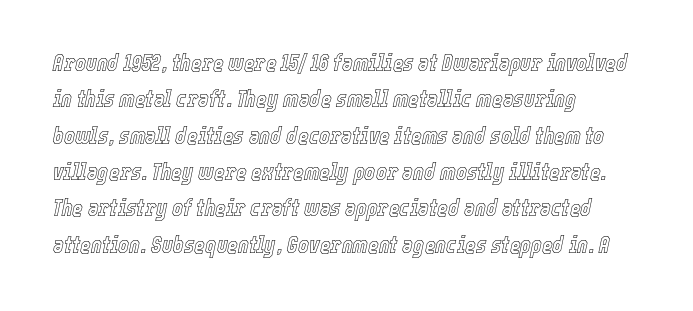
{"italic": "yes", "lean": "right", "slant_degrees": 12, "underline": "no", "align": "left", "line_spacing": "normal", "line_spacing_ratio": 1.58, "letter_spacing": "normal", "letter_spacing_em": 0.0, "glyph_px": 23}
